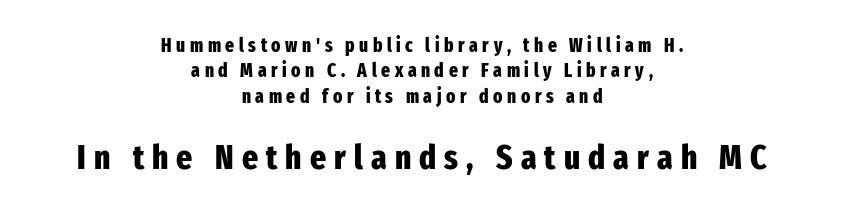
Visually the block forms a symmetrical silhouette, jagged on both flanks. Between one letter and the next there's a generous, obvious gap. Ascenders rise straight up at ninety degrees. Each letter keeps its own natural width here, so spacing adapts to shape. Decoration check: the copy has no underline.
